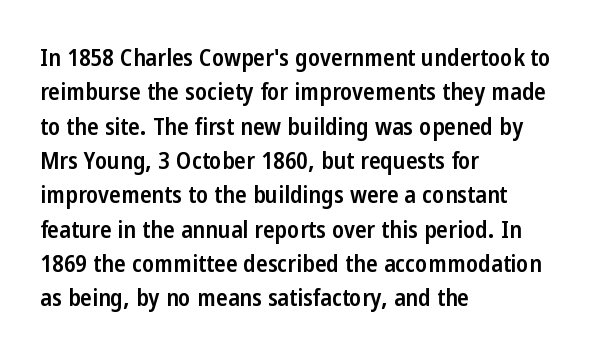
Between one letter and the next there's only the usual sliver of space. Underline: absent. Short and long lines alike share a common starting point at left. Compared with typical paragraphs, the rows here are spaced about the same.
